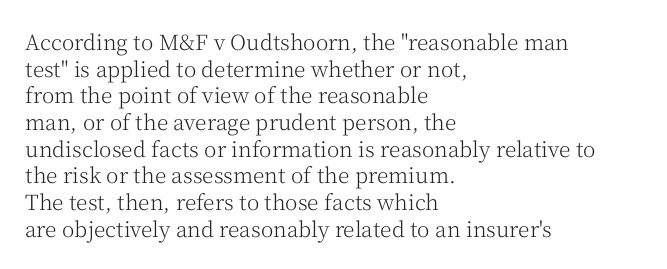
Q: Is the text bold? A: No.
Q: Is the text italic (slanted)? A: No, it is upright.
Q: Is the text underlined? A: No.
Q: How is the paragraph aligned? A: Left-aligned.
Q: Is the spacing between letters normal or unusually wide? A: Normal.
Q: Is the spacing between lines tight, normal or loose? A: Normal.
